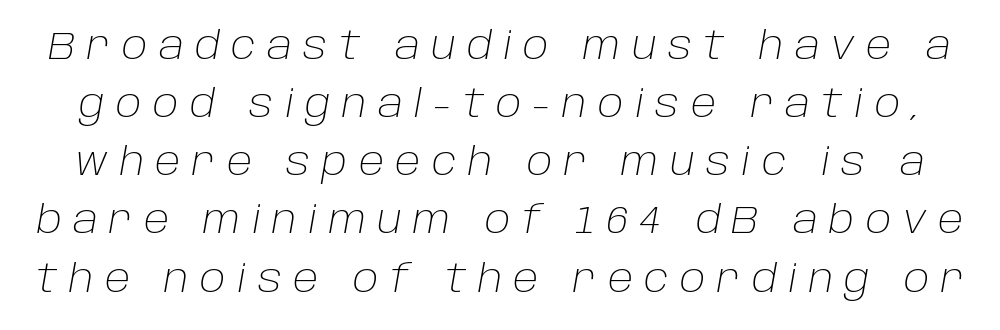
Q: Is the text bold? A: No.
Q: Is the text italic (slanted)? A: Yes, it leans right by about 10 degrees.
Q: Is the text underlined? A: No.
Q: Is the spacing between letters normal or unusually wide? A: Unusually wide.
Q: Is the spacing between lines tight, normal or loose? A: Normal.
Q: Width (condensed, normal, or wide)? A: Normal.
Q: Stroke contrast? A: Low.
Q: x-height? A: Large.
Q: Monospaced? A: No.
